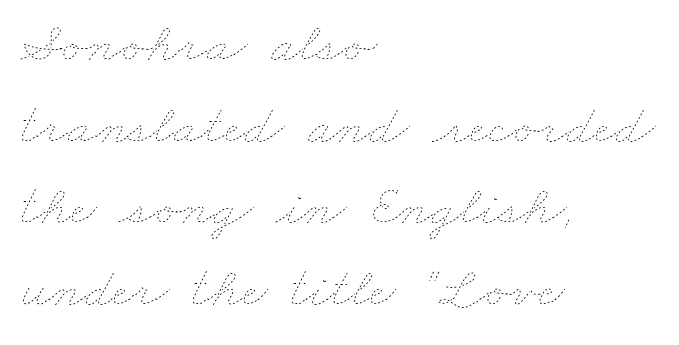
{"bold": "no", "weight": "thin", "width": "wide", "stroke_contrast": "low", "x_height": "small", "monospaced": "no", "underline": "no", "align": "left", "line_spacing": "normal", "line_spacing_ratio": 1.43, "letter_spacing": "normal", "letter_spacing_em": 0.0, "glyph_px": 57}
